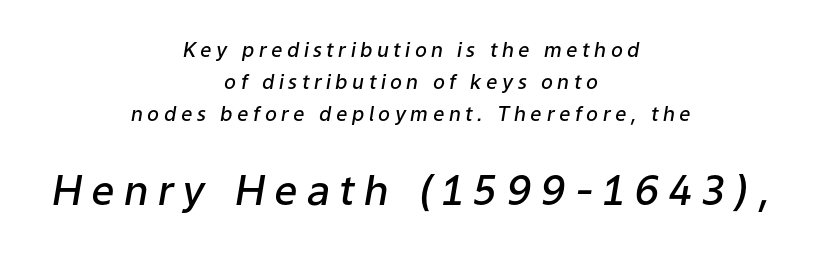
Q: Is the text bold? A: Semi-bold.
Q: Is the text italic (slanted)? A: Yes, it leans right by about 9 degrees.
Q: Is the text underlined? A: No.
Q: How is the paragraph aligned? A: Centered.
Q: Is the spacing between letters normal or unusually wide? A: Unusually wide.
Q: Is the spacing between lines tight, normal or loose? A: Normal.
Q: Which block of text is set in a larger size, the first (top) or the second (bottom)? A: The second (bottom) one.
Q: Width (condensed, normal, or wide)? A: Normal.
Q: Stroke contrast? A: Low.
Q: x-height? A: Medium.
Q: Monospaced? A: No.
